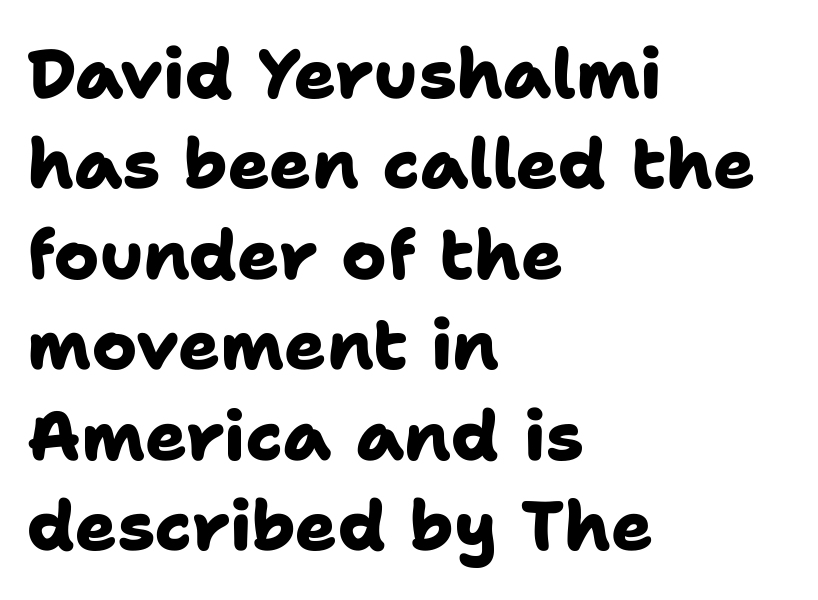
{"serif": "no", "bold": "yes", "weight": "heavy", "width": "normal", "stroke_contrast": "low", "x_height": "medium", "monospaced": "no", "underline": "no", "align": "left", "line_spacing": "normal", "line_spacing_ratio": 1.31, "letter_spacing": "normal", "letter_spacing_em": 0.0, "glyph_px": 69}
